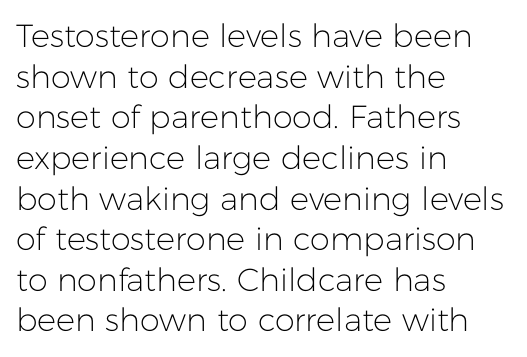
Visually the block forms a straight wall on the left and a jagged coastline on the right. Italic: no, the glyphs are upright roman. Descenders are the only things crossing below the line. Students, observe: this is what conventionally led text looks like. Check where the strokes stop: nothing finishes them off — pure sans. Vertical stems look standard width or narrower in stroke.
